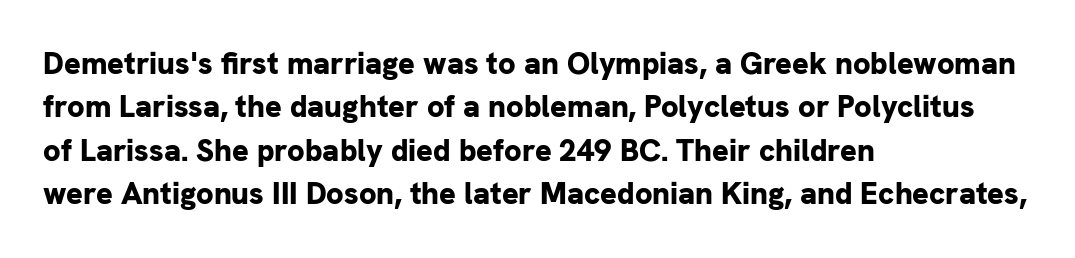
The image shows 31 px bold sans-serif type, upright; set left-aligned, normal line spacing (1.4x), normal letter spacing, not underlined; low stroke contrast and a medium x-height.
